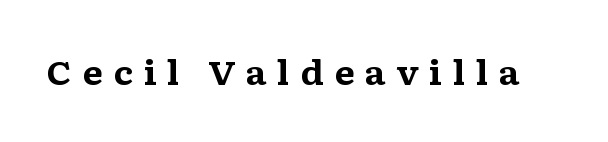
Tracking here is generous; glyphs stand well apart from one another. As a designer I'd log this as weight 700, bold. Unmarked baselines from the first word to the last. The letters stand straight up with perfectly vertical stems.
